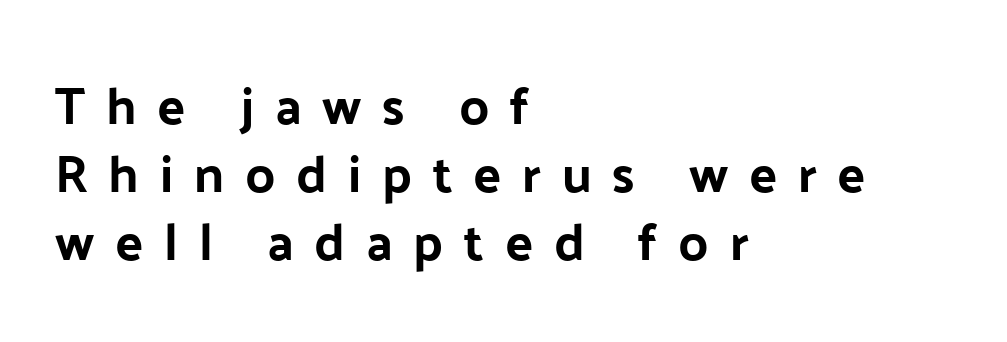
Q: Is the text italic (slanted)? A: No, it is upright.
Q: Is the typeface a serif or a sans-serif typeface? A: Sans-serif.
Q: Is the text underlined? A: No.
Q: How is the paragraph aligned? A: Left-aligned.
Q: Is the spacing between letters normal or unusually wide? A: Unusually wide.
Q: Is the spacing between lines tight, normal or loose? A: Normal.
Q: Width (condensed, normal, or wide)? A: Normal.
Q: Stroke contrast? A: Low.
Q: x-height? A: Medium.
Q: Monospaced? A: No.
